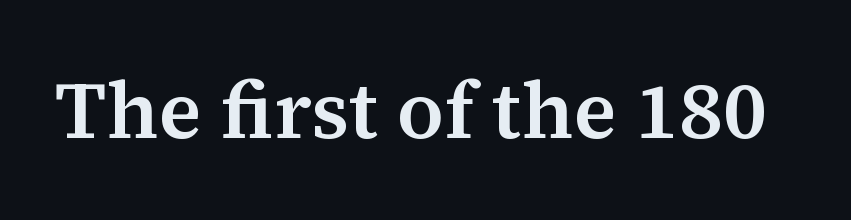
These lines keep a tight, regular rhythm from letter to letter. The baseline area is clear. Stroke terminals: seriffed. The face used here is proportionally spaced, like ordinary book or web type. Italic? Not at all — the glyphs are vertical.
